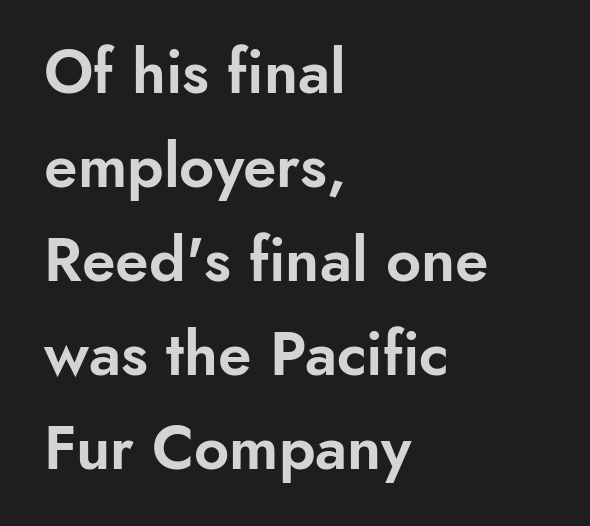
Q: Is the text italic (slanted)? A: No, it is upright.
Q: Is the typeface a serif or a sans-serif typeface? A: Sans-serif.
Q: Is the text underlined? A: No.
Q: How is the paragraph aligned? A: Left-aligned.
Q: Is the spacing between letters normal or unusually wide? A: Normal.
Q: Is the spacing between lines tight, normal or loose? A: Normal.
Q: Width (condensed, normal, or wide)? A: Normal.
Q: Stroke contrast? A: Low.
Q: x-height? A: Small.
Q: Monospaced? A: No.
